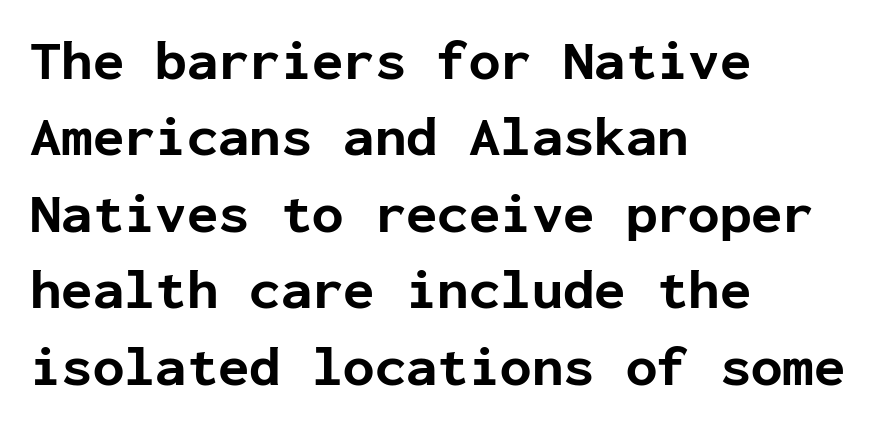
Short note: letters normally spaced. Chunky letters — that's bold for sure. Rows of type keep a routine distance in the vertical direction. Notice how the passage keeps a crisp vertical edge on the left only. Bare-footed words on every line.
